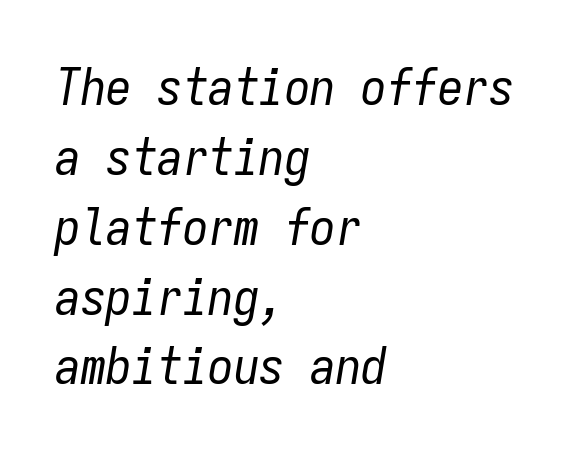
What stands out about the letter spacing? Nothing — it is the standard amount. Students, observe: this is what conventionally led text looks like. Every character here occupies the same horizontal width, giving the sample a typewriter-like rhythm. You can tell it's italic because the verticals aren't actually vertical.
